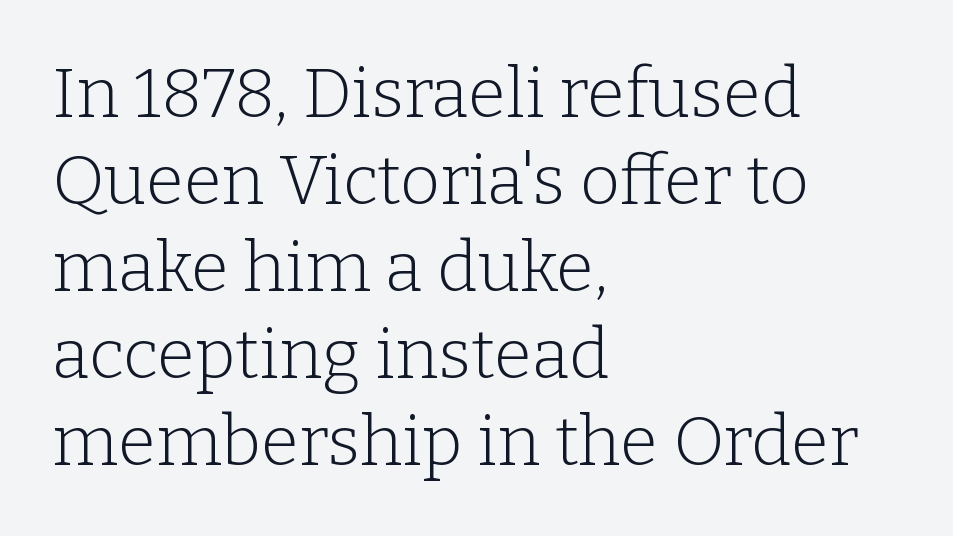
Weight class: somewhere from thin through regular. The letters carry serifs — small finishing strokes at the ends of their stems. The face used here is proportionally spaced, like ordinary book or web type. The rendering keeps characters at their native spacing.
